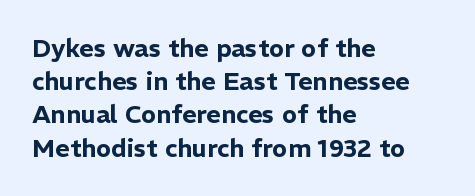
The image shows 25 px text type, upright; set left-aligned, normal line spacing (1.33x), normal letter spacing, not underlined.
